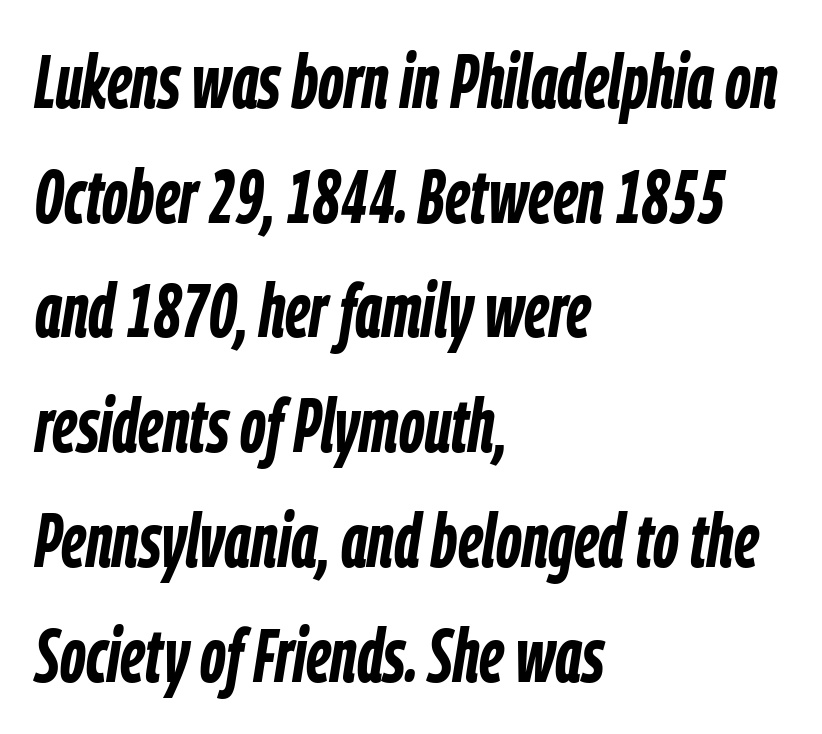
{"italic": "yes", "lean": "right", "slant_degrees": 9, "bold": "yes", "weight": "semibold", "width": "condensed", "stroke_contrast": "low", "x_height": "medium", "monospaced": "no", "underline": "no", "align": "left", "line_spacing": "normal", "line_spacing_ratio": 1.53, "letter_spacing": "normal", "letter_spacing_em": 0.0, "glyph_px": 75}
